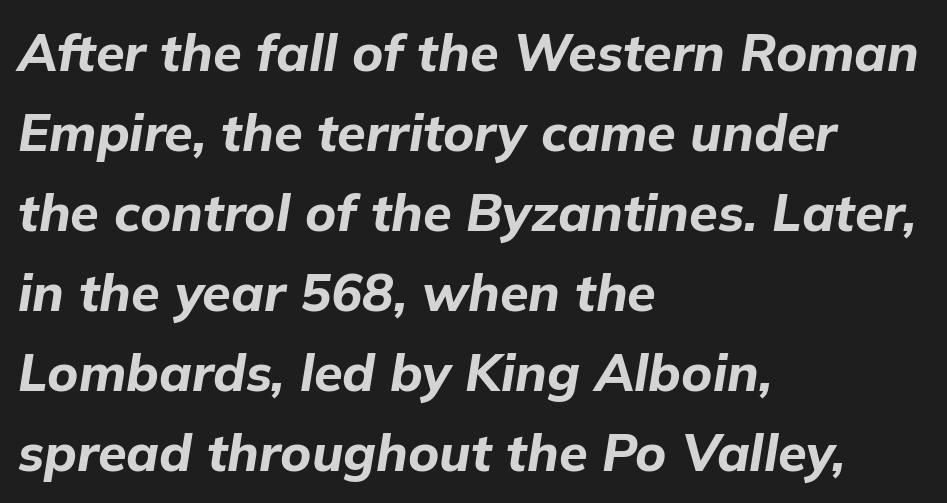
A typesetter would call this leading conventional body-copy spacing. One-word summary of the alignment: left. Characters are canted at an angle relative to the baseline's perpendicular. No word sits above an underline. The strokes are fattened all the way to bold.
